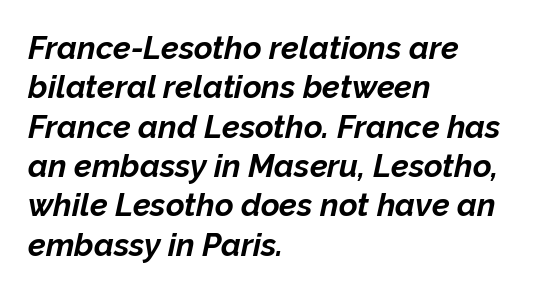
Q: Is the text bold? A: Yes.
Q: Is the text italic (slanted)? A: Yes, it leans right by about 12 degrees.
Q: Is the text underlined? A: No.
Q: How is the paragraph aligned? A: Left-aligned.
Q: Is the spacing between letters normal or unusually wide? A: Normal.
Q: Width (condensed, normal, or wide)? A: Normal.
Q: Stroke contrast? A: Low.
Q: x-height? A: Medium.
Q: Monospaced? A: No.
